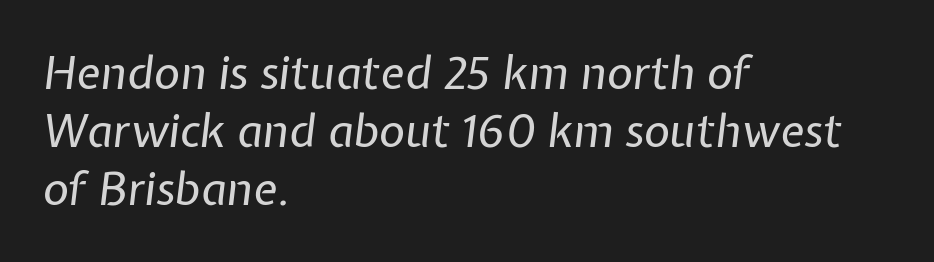
{"italic": "yes", "lean": "right", "slant_degrees": 7, "bold": "no", "weight": "regular", "width": "normal", "stroke_contrast": "low", "x_height": "medium", "monospaced": "no", "underline": "no", "align": "left", "line_spacing": "normal", "line_spacing_ratio": 1.29, "letter_spacing": "normal", "letter_spacing_em": 0.0, "glyph_px": 45}
